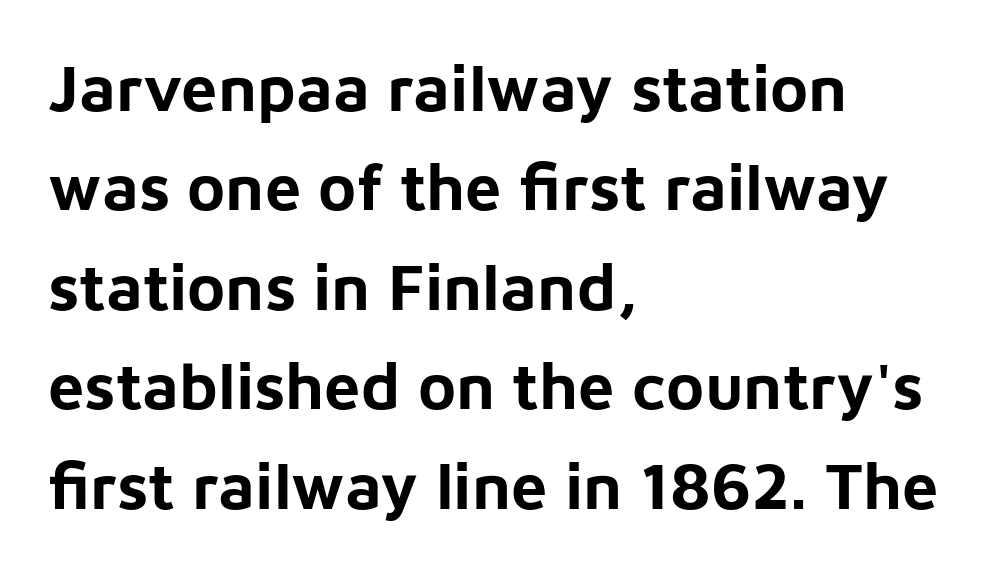
The letters stand straight up with perfectly vertical stems. The characters display no serif detailing; their extremities are plain. If you drew a ruler down the left edge, every line would touch it. Each glyph is drawn with heavy, bold strokes.
